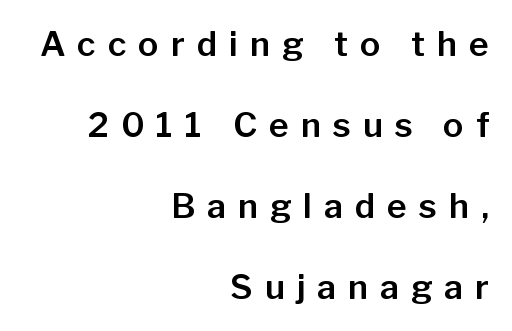
{"serif": "no", "italic": "no", "width": "normal", "stroke_contrast": "low", "x_height": "medium", "monospaced": "no", "underline": "no", "align": "right", "line_spacing": "loose", "line_spacing_ratio": 2.38, "letter_spacing": "wide", "letter_spacing_em": 0.35, "glyph_px": 34}
